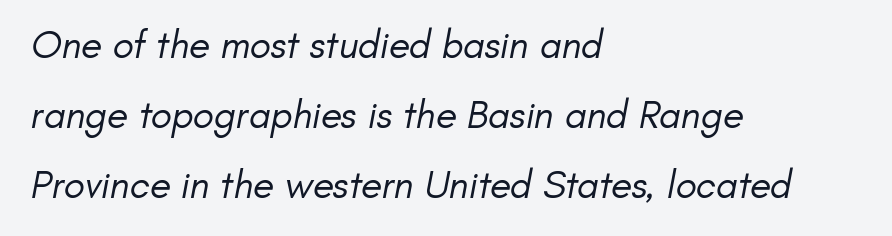
The image shows 39 px regular-weight sans-serif type; set left-aligned, line spacing 1.79x, normal letter spacing, not underlined; low stroke contrast and a small x-height.
